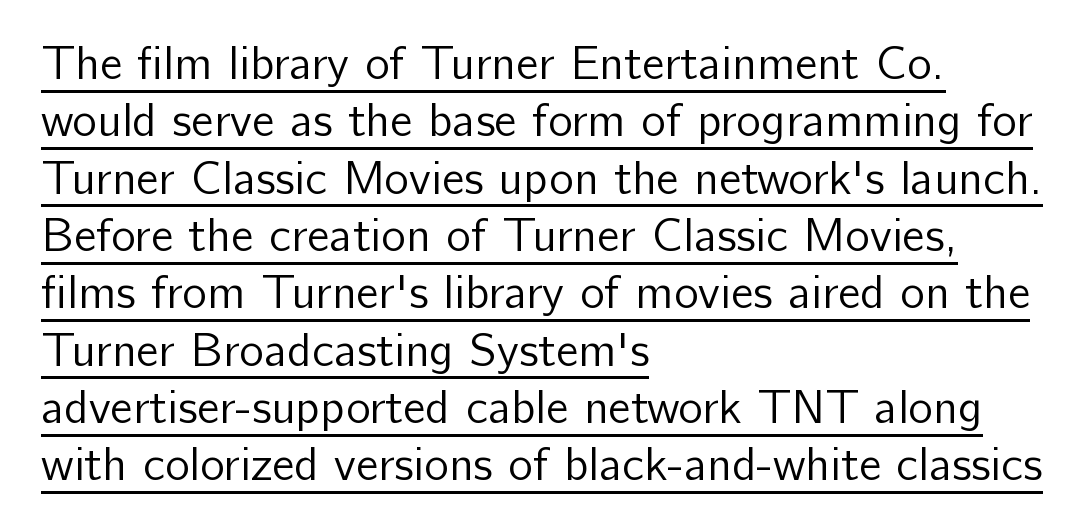
Q: Is the text bold? A: No.
Q: Is the text italic (slanted)? A: No, it is upright.
Q: Is the typeface a serif or a sans-serif typeface? A: Sans-serif.
Q: Is the text underlined? A: Yes.
Q: How is the paragraph aligned? A: Left-aligned.
Q: Is the spacing between letters normal or unusually wide? A: Normal.
Q: Width (condensed, normal, or wide)? A: Normal.
Q: Stroke contrast? A: Low.
Q: x-height? A: Medium.
Q: Monospaced? A: No.
